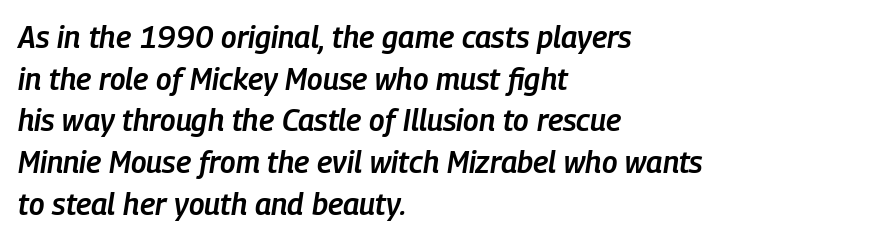
Rule under the text: the space is simply empty. The specimen reads as italic at a glance. Reading down the block, your eye returns to a fixed left position each line. Spacing verdict: proportional, widths tailored to each character.
